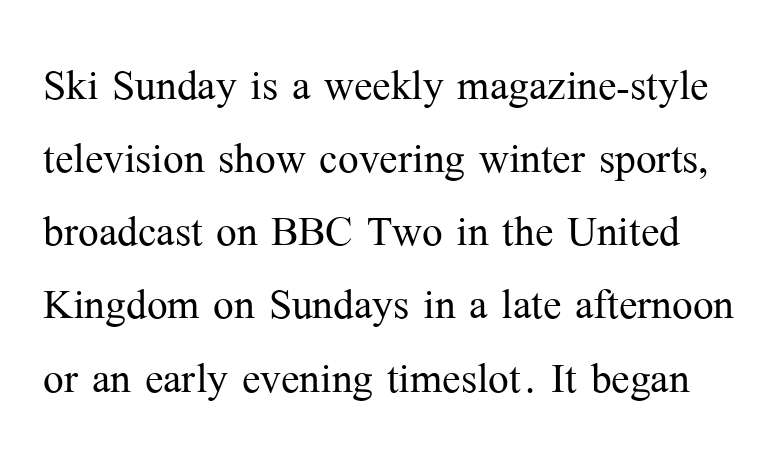
In terms of letterspacing, this is plain default setting. Stems here are at most as thick as an everyday book face. Note the varied advance widths — an 'i' is clearly narrower than an 'm'. Quick note: not italic, upright.
